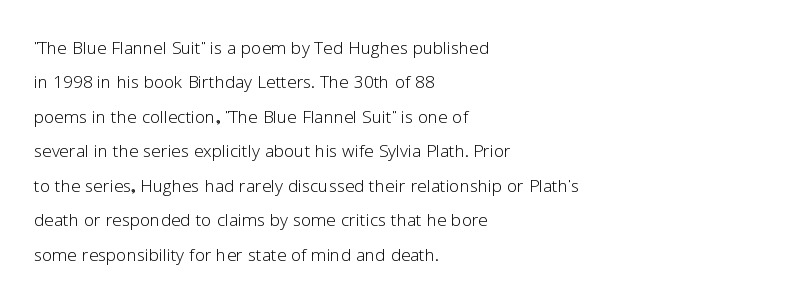
{"italic": "no", "bold": "no", "underline": "no", "align": "left", "line_spacing": "normal", "line_spacing_ratio": 1.5, "letter_spacing": "normal", "letter_spacing_em": 0.0, "glyph_px": 23}
